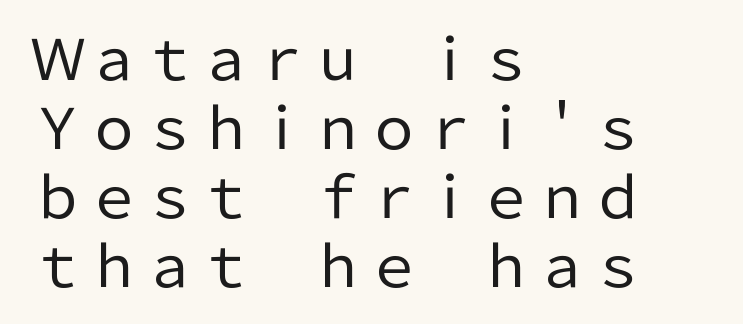
The image shows 56 px regular-weight sans-serif type, upright; set left-aligned, line spacing 1.23x, normal letter spacing, not underlined; low stroke contrast and a medium x-height.
